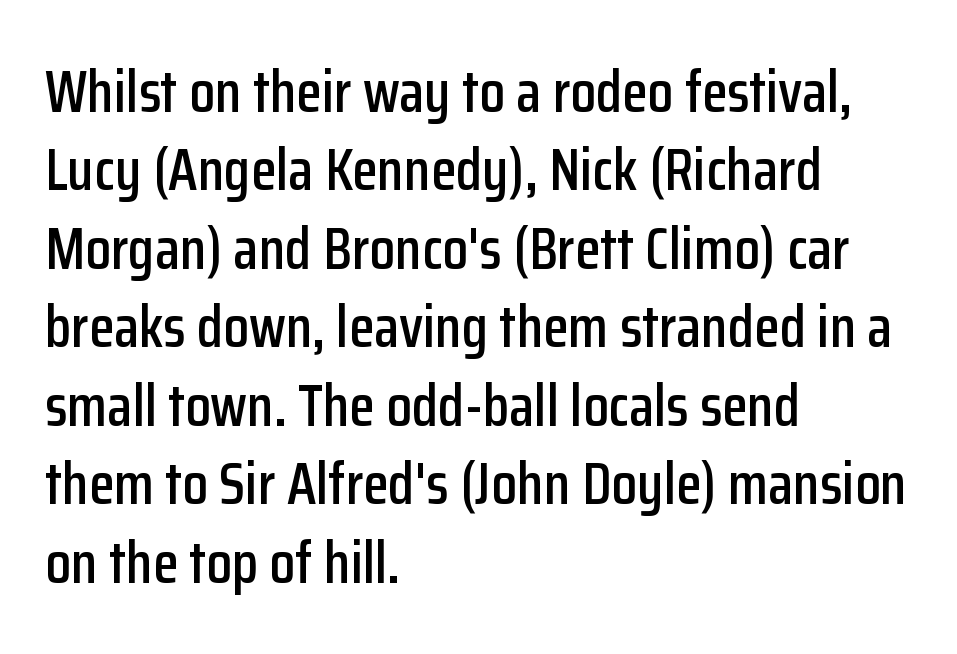
{"serif": "no", "italic": "no", "width": "condensed", "stroke_contrast": "low", "x_height": "medium", "monospaced": "no", "underline": "no", "align": "left", "line_spacing": "normal", "line_spacing_ratio": 1.33, "letter_spacing": "normal", "letter_spacing_em": 0.0, "glyph_px": 59}
